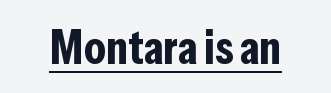
The image shows 48 px bold, condensed sans-serif type, upright; set normal letter spacing, underlined; low stroke contrast and a medium x-height.
